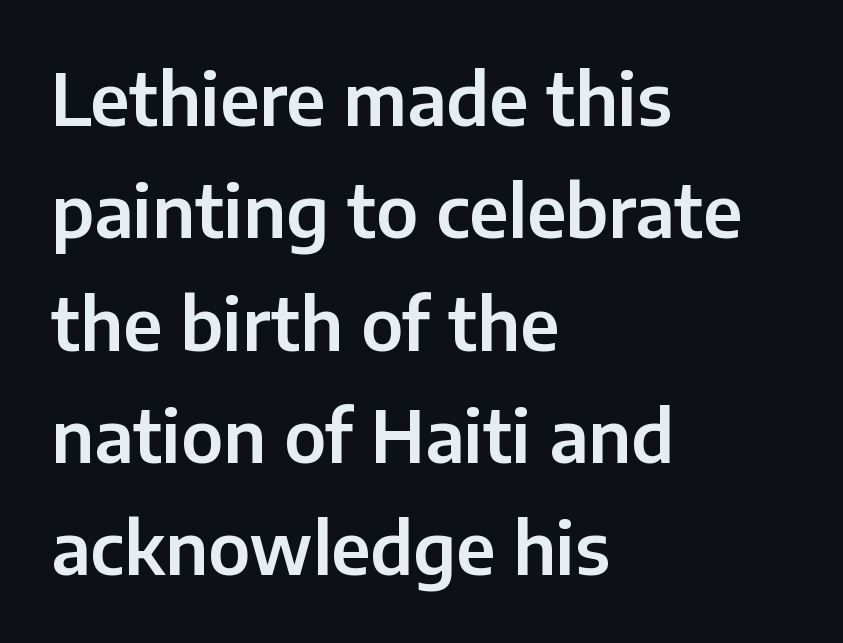
Q: Is the text italic (slanted)? A: No, it is upright.
Q: Is the typeface a serif or a sans-serif typeface? A: Sans-serif.
Q: Is the text underlined? A: No.
Q: How is the paragraph aligned? A: Left-aligned.
Q: Is the spacing between letters normal or unusually wide? A: Normal.
Q: Is the spacing between lines tight, normal or loose? A: Normal.
Q: Width (condensed, normal, or wide)? A: Normal.
Q: Stroke contrast? A: Low.
Q: x-height? A: Medium.
Q: Monospaced? A: No.
